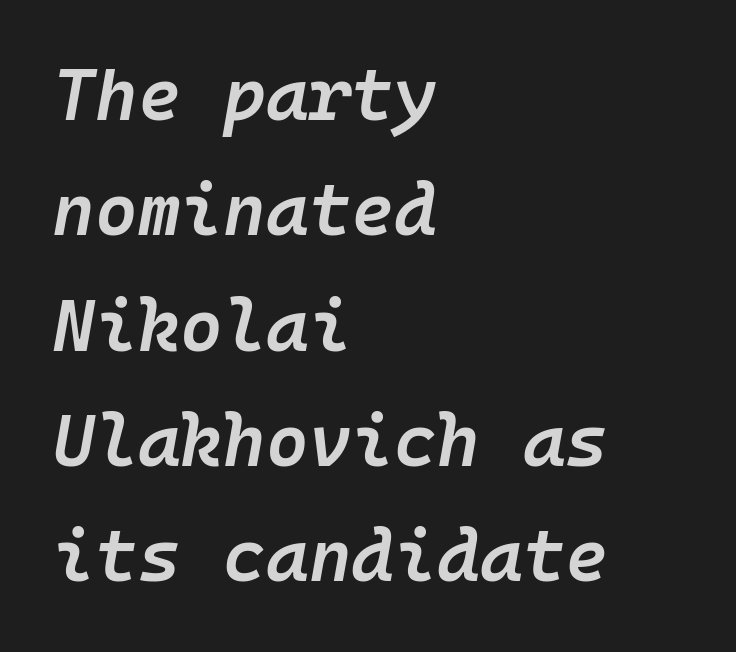
The image shows 73 px semibold type, italic (leaning right), monospaced; set left-aligned, normal line spacing (1.58x), normal letter spacing, not underlined; low stroke contrast and a medium x-height.
